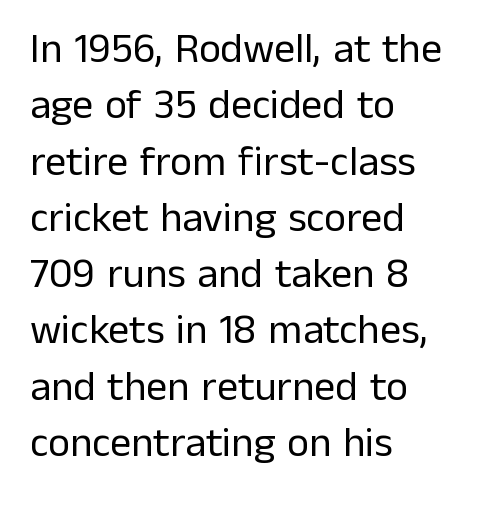
Q: Is the text bold? A: No.
Q: Is the text italic (slanted)? A: No, it is upright.
Q: Is the typeface a serif or a sans-serif typeface? A: Sans-serif.
Q: Is the text underlined? A: No.
Q: How is the paragraph aligned? A: Left-aligned.
Q: Is the spacing between letters normal or unusually wide? A: Normal.
Q: Is the spacing between lines tight, normal or loose? A: Normal.
Q: Width (condensed, normal, or wide)? A: Normal.
Q: Stroke contrast? A: Low.
Q: x-height? A: Medium.
Q: Monospaced? A: No.
